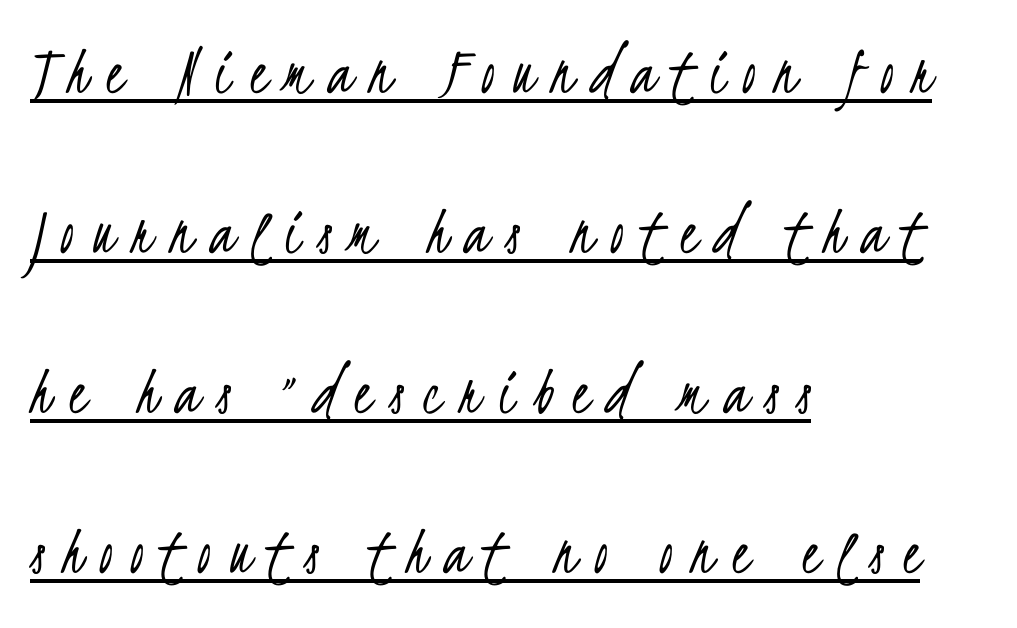
The image shows 69 px light, condensed sans-serif type; set left-aligned, loose line spacing (2.32x), unusually wide letter spacing (+0.26 em), underlined; low stroke contrast and a small x-height.
